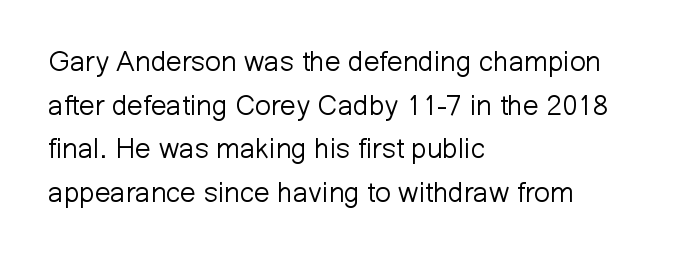
The image shows 28 px light sans-serif type, upright; set left-aligned, normal line spacing (1.56x), normal letter spacing, not underlined; low stroke contrast and a medium x-height.
